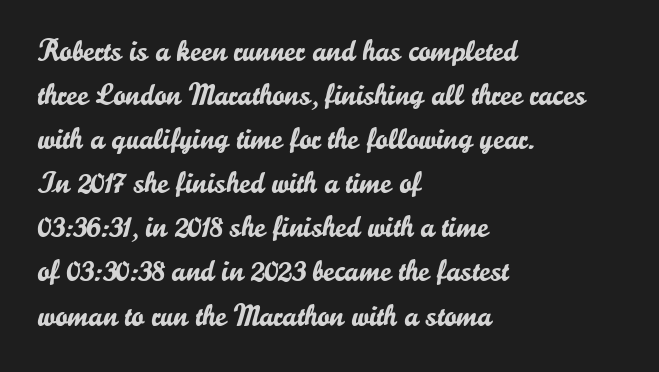
The image shows 30 px sans-serif type; set left-aligned, normal line spacing (1.47x), normal letter spacing, not underlined; low stroke contrast and a small x-height.
